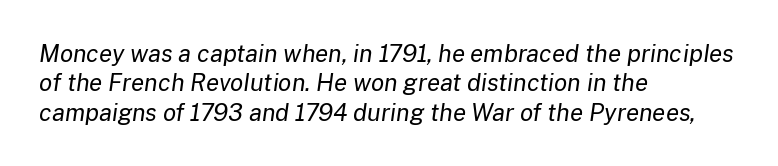
Caption: standard tracking, unaltered. Only glyphs here, with clear space below each row. Visually the block forms a straight wall on the left and a jagged coastline on the right. Notice how the stems are inclined rather than vertical — that's the hallmark of italics.
